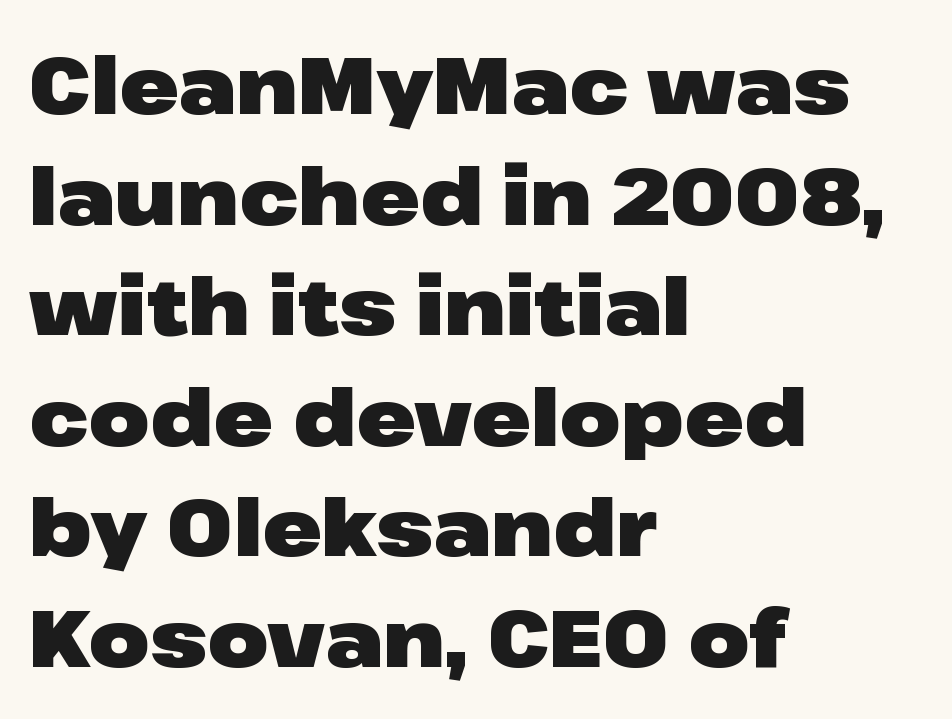
{"serif": "no", "italic": "no", "bold": "yes", "weight": "heavy", "width": "wide", "stroke_contrast": "low", "x_height": "medium", "monospaced": "no", "underline": "no", "align": "left", "line_spacing": "normal", "line_spacing_ratio": 1.4, "letter_spacing": "normal", "letter_spacing_em": 0.0, "glyph_px": 79}
